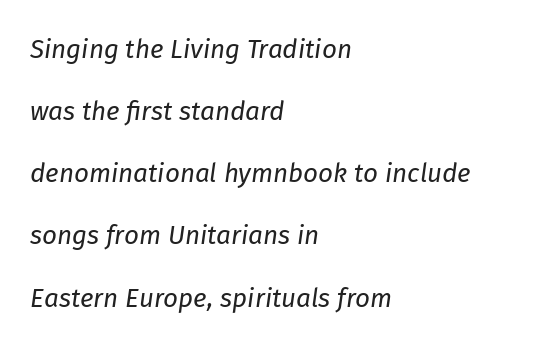
Underlining? Definitely not there. Nothing heavy about these letters — not bold at all. This sample trades compactness for vertical openness between lines. Students, note that the glyphs here touch the page at normal intervals. Notice how the passage keeps a crisp vertical edge on the left only. Every character sits at an angle, as italics do.
